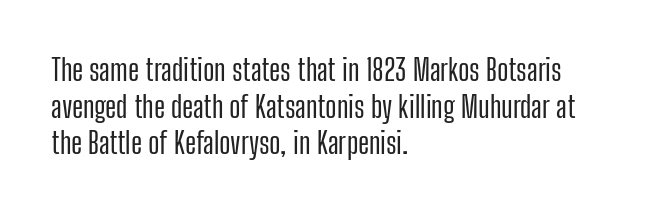
Is there any slant? The stems are plumb. Does extra space separate the letters? No, they use regular spacing. Type without underlining. Left-aligned paragraph, ragged on the right. No feet cap the strokes, marking this as sans-serif type.
